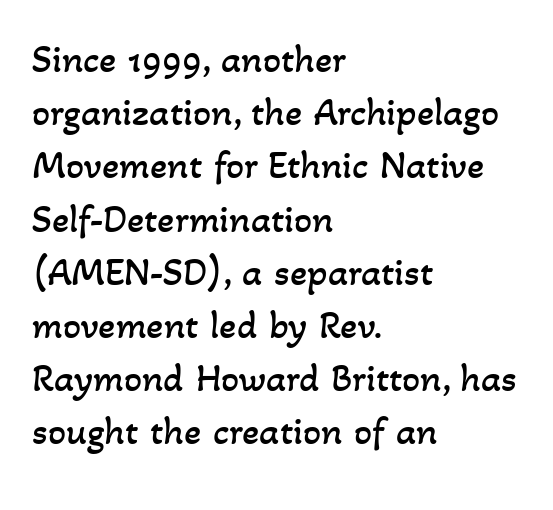
Looks like regular typesetting: each glyph gets only the width it needs. In terms of leading, this rendering sits right in the middle. Is the type heavy? It reads as light-to-regular instead. Caption: standard tracking, unaltered. The gap between lines stays unmarked.
